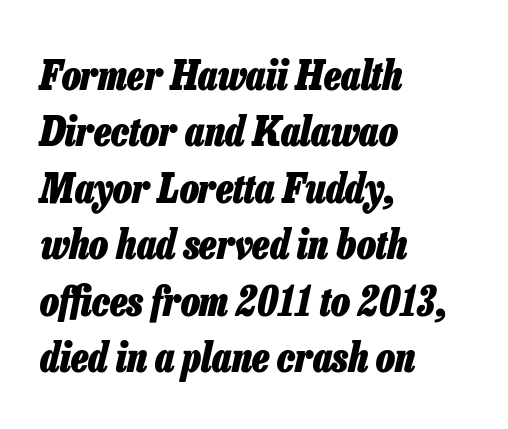
Q: Is the text bold? A: Yes.
Q: Is the text italic (slanted)? A: Yes, it leans right by about 13 degrees.
Q: Is the text underlined? A: No.
Q: How is the paragraph aligned? A: Left-aligned.
Q: Is the spacing between letters normal or unusually wide? A: Normal.
Q: Is the spacing between lines tight, normal or loose? A: Normal.
Q: Width (condensed, normal, or wide)? A: Condensed.
Q: Stroke contrast? A: Low.
Q: x-height? A: Medium.
Q: Monospaced? A: No.
